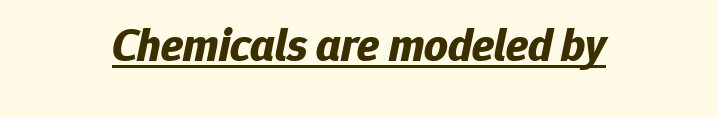
Is the letter spacing exaggerated? No — it looks like the ordinary default. Each letter keeps its own natural width here, so spacing adapts to shape. In terms of posture, this sample is oblique. In terms of weight, the rendering is a true, heavy bold.
